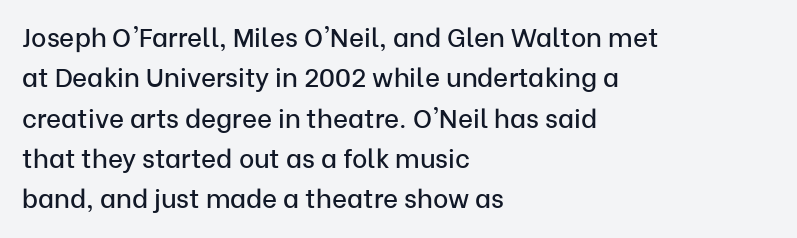
{"italic": "no", "underline": "no", "align": "left", "line_spacing": "normal", "line_spacing_ratio": 1.55, "letter_spacing": "normal", "letter_spacing_em": 0.0, "glyph_px": 26}
